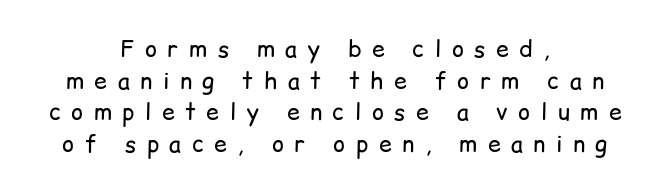
Q: Is the text bold? A: No.
Q: Is the text italic (slanted)? A: No, it is upright.
Q: Is the text underlined? A: No.
Q: How is the paragraph aligned? A: Centered.
Q: Is the spacing between letters normal or unusually wide? A: Unusually wide.
Q: Is the spacing between lines tight, normal or loose? A: Normal.
